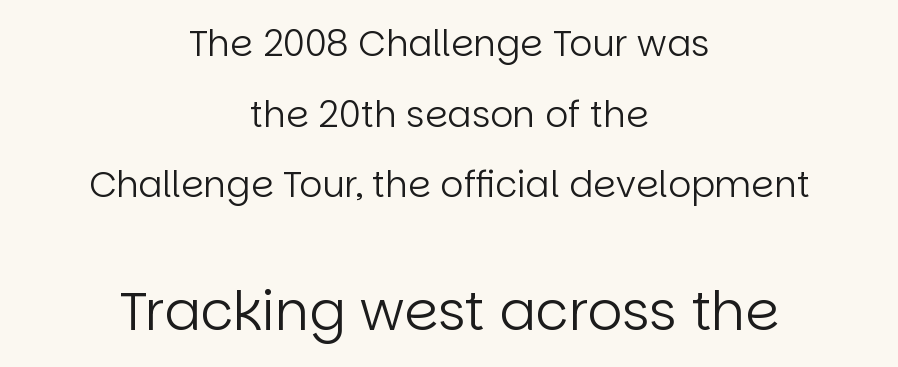
Q: Is the text bold? A: No.
Q: Is the text italic (slanted)? A: No, it is upright.
Q: Is the typeface a serif or a sans-serif typeface? A: Sans-serif.
Q: Is the text underlined? A: No.
Q: How is the paragraph aligned? A: Centered.
Q: Is the spacing between letters normal or unusually wide? A: Normal.
Q: Is the spacing between lines tight, normal or loose? A: Loose.
Q: Which block of text is set in a larger size, the first (top) or the second (bottom)? A: The second (bottom) one.
Q: Width (condensed, normal, or wide)? A: Normal.
Q: Stroke contrast? A: Low.
Q: x-height? A: Large.
Q: Monospaced? A: No.
